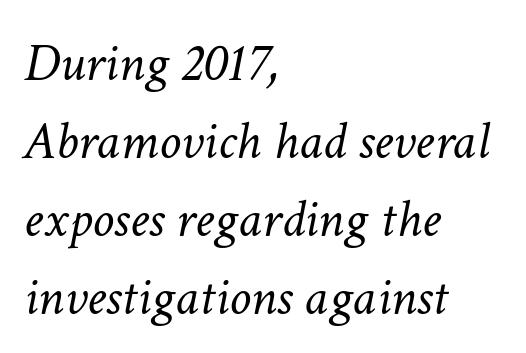
Q: Is the text bold? A: No.
Q: Is the text italic (slanted)? A: Yes, it leans right by about 11 degrees.
Q: Is the text underlined? A: No.
Q: How is the paragraph aligned? A: Left-aligned.
Q: Is the spacing between letters normal or unusually wide? A: Normal.
Q: Is the spacing between lines tight, normal or loose? A: Normal.
Q: Width (condensed, normal, or wide)? A: Normal.
Q: Stroke contrast? A: Low.
Q: x-height? A: Medium.
Q: Monospaced? A: No.
